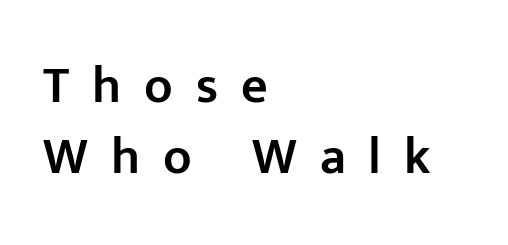
Line beginnings align vertically; line endings do not. Underlining? Definitely not there. Is there any slant? The stems are plumb. Here the glyphs are tracked loosely, breaking word shapes into spaced letters. Font category for this specimen: sans-serif. As a designer I'd log this as weight 600, semibold.
